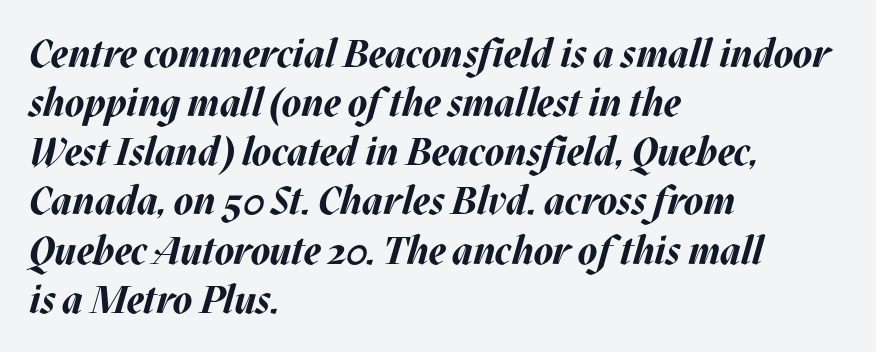
Q: Is the text bold? A: Yes.
Q: Is the text italic (slanted)? A: Yes, it leans right by about 17 degrees.
Q: Is the text underlined? A: No.
Q: How is the paragraph aligned? A: Left-aligned.
Q: Is the spacing between letters normal or unusually wide? A: Normal.
Q: Is the spacing between lines tight, normal or loose? A: Normal.
Q: Width (condensed, normal, or wide)? A: Normal.
Q: Stroke contrast? A: Medium.
Q: x-height? A: Large.
Q: Monospaced? A: No.
